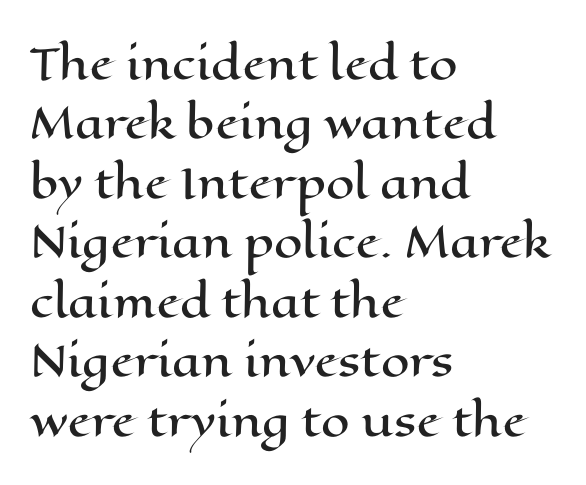
Q: Is the text italic (slanted)? A: No, it is upright.
Q: Is the text underlined? A: No.
Q: How is the paragraph aligned? A: Left-aligned.
Q: Is the spacing between letters normal or unusually wide? A: Normal.
Q: Is the spacing between lines tight, normal or loose? A: Normal.
Q: Width (condensed, normal, or wide)? A: Wide.
Q: Stroke contrast? A: High.
Q: x-height? A: Medium.
Q: Monospaced? A: No.
